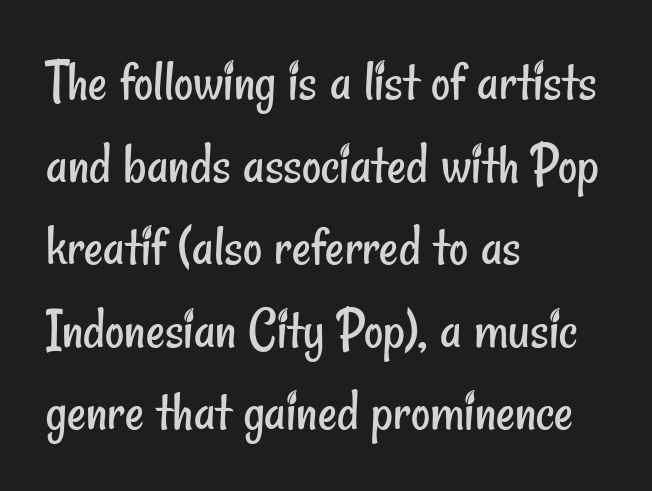
No letter is thick-stroked: the sample isn't bold. This rendering features lettering with no underline. Characters follow at the spacing the type designer built in. All the whitespace from short lines collects on the right.
